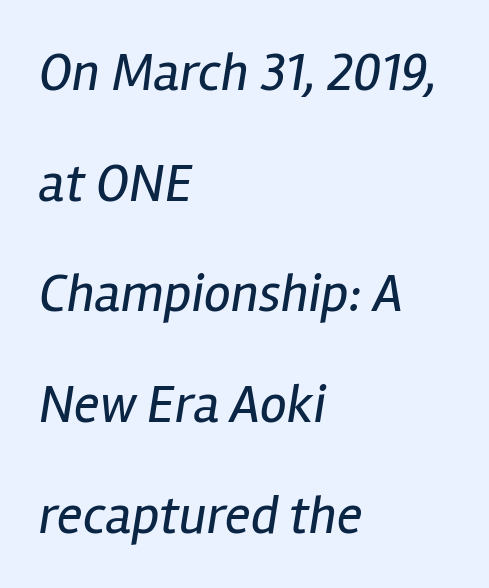
{"italic": "yes", "lean": "right", "slant_degrees": 12, "bold": "no", "weight": "regular", "width": "condensed", "stroke_contrast": "low", "x_height": "medium", "monospaced": "no", "underline": "no", "align": "left", "line_spacing": "loose", "line_spacing_ratio": 2.05, "letter_spacing": "normal", "letter_spacing_em": 0.0, "glyph_px": 54}
